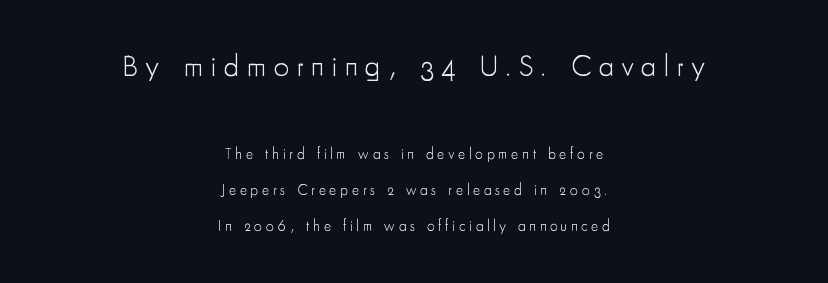
The passage shown is not bold in any degree. The face used here is rendered with a markedly widened letterfit. The rendering shows plain stroke endings on the letterforms — a sans-serif design. Underline: absent.
